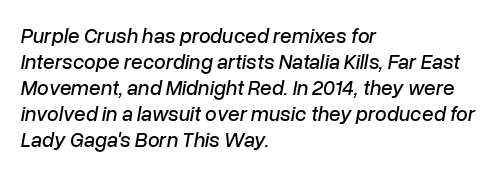
{"italic": "yes", "lean": "right", "slant_degrees": 10, "underline": "no", "align": "left", "line_spacing_ratio": 1.24, "letter_spacing": "normal", "letter_spacing_em": 0.0, "glyph_px": 21}
